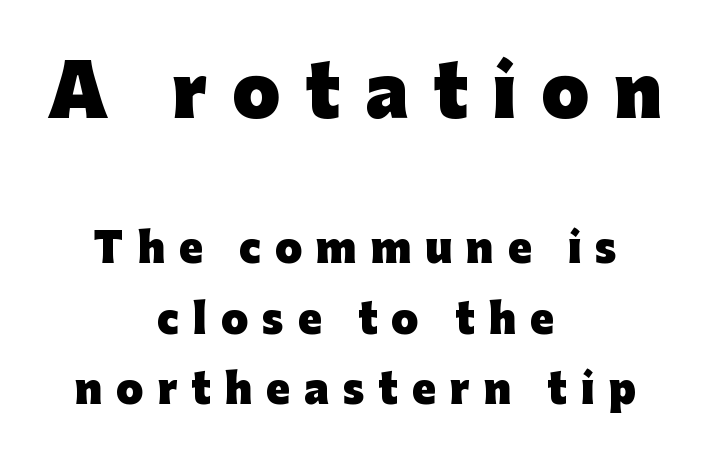
The font is running at its bold setting. The composition opens big and finishes small. Do the characters align in a grid? No, the font is proportional. This is the regular roman posture of the typeface. Honestly, the letter spacing is so wide it's the main thing you notice.
